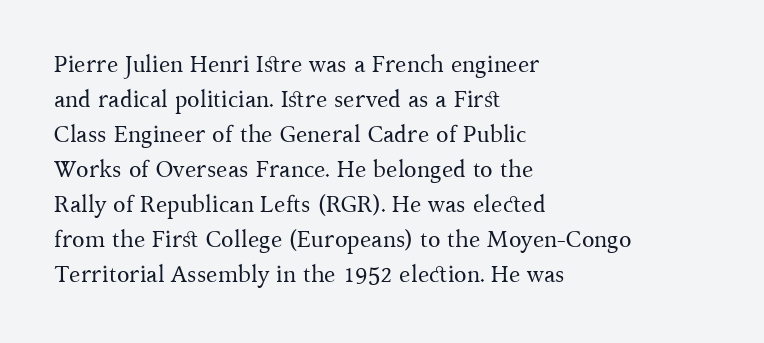
Weight: not bold — regular or lighter. The typesetter chose a ragged-right arrangement here. Each new line begins a customary step beneath the previous one. You could call the tracking neutral — neither tight nor loose. Only glyphs here, with clear space below each row. You can tell it's not italic because the verticals are truly vertical.
